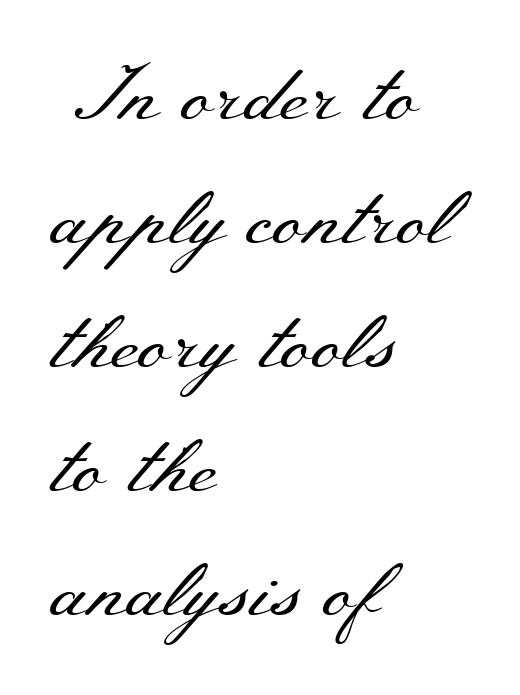
Q: Is the text bold? A: No.
Q: Is the text italic (slanted)? A: Yes.
Q: Is the typeface a serif or a sans-serif typeface? A: Serif.
Q: Is the text underlined? A: No.
Q: How is the paragraph aligned? A: Left-aligned.
Q: Is the spacing between letters normal or unusually wide? A: Normal.
Q: Is the spacing between lines tight, normal or loose? A: Normal.
Q: Width (condensed, normal, or wide)? A: Wide.
Q: Stroke contrast? A: Medium.
Q: x-height? A: Small.
Q: Monospaced? A: No.
